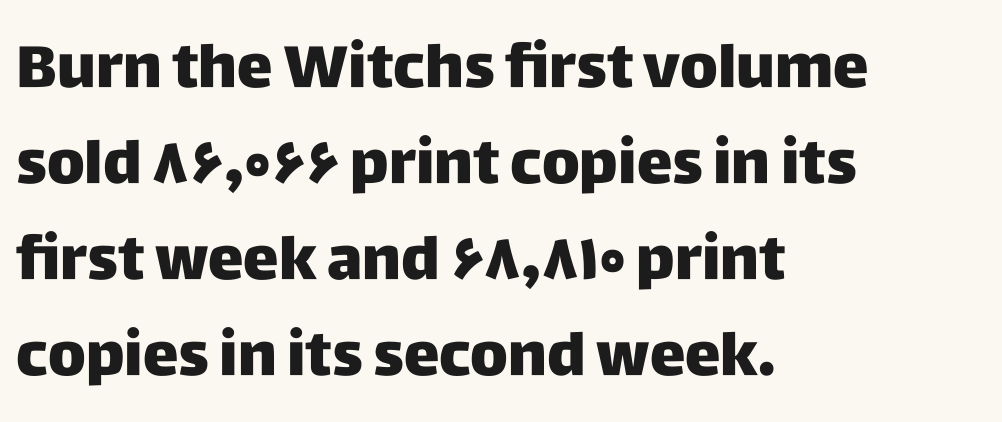
The image shows 60 px sans-serif type, upright; set left-aligned, normal line spacing (1.6x), normal letter spacing, not underlined; low stroke contrast and a large x-height.
